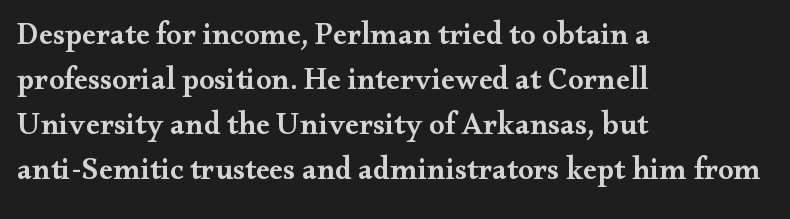
Line spacing here is normal. Typesetter's note: demi weight, one step under bold. Clear beneath every line of the passage. The face used here is proportionally spaced, like ordinary book or web type.
